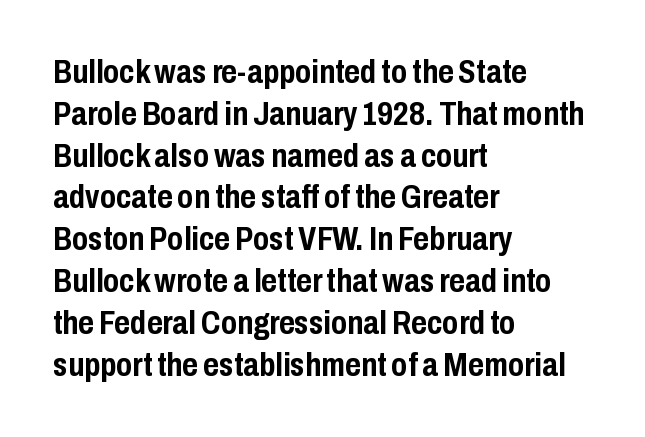
Q: Is the text bold? A: Yes.
Q: Is the text italic (slanted)? A: No, it is upright.
Q: Is the typeface a serif or a sans-serif typeface? A: Sans-serif.
Q: Is the text underlined? A: No.
Q: How is the paragraph aligned? A: Left-aligned.
Q: Is the spacing between letters normal or unusually wide? A: Normal.
Q: Width (condensed, normal, or wide)? A: Condensed.
Q: Stroke contrast? A: Low.
Q: x-height? A: Medium.
Q: Monospaced? A: No.
